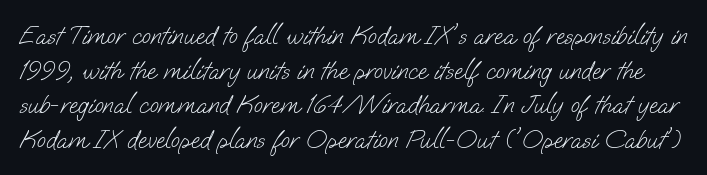
Q: Is the text bold? A: No.
Q: Is the text underlined? A: No.
Q: Is the spacing between letters normal or unusually wide? A: Normal.
Q: Is the spacing between lines tight, normal or loose? A: Normal.
